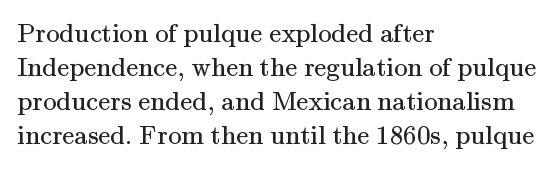
Q: Is the text bold? A: No.
Q: Is the text italic (slanted)? A: No, it is upright.
Q: Is the text underlined? A: No.
Q: How is the paragraph aligned? A: Left-aligned.
Q: Is the spacing between letters normal or unusually wide? A: Normal.
Q: Is the spacing between lines tight, normal or loose? A: Normal.
